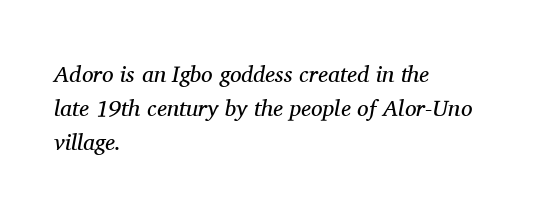
The image shows 23 px text type, italic (leaning right); set left-aligned, normal line spacing (1.47x), normal letter spacing, not underlined.
